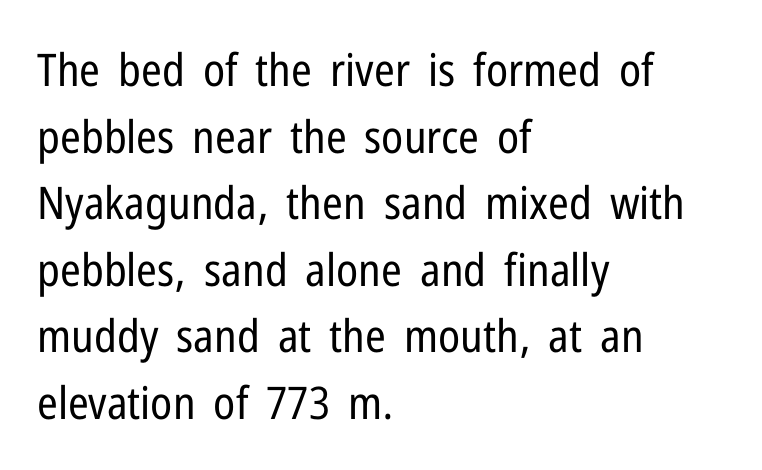
The image shows 45 px regular-weight, condensed sans-serif type, upright; set left-aligned, normal line spacing (1.48x), normal letter spacing, not underlined; low stroke contrast and a medium x-height.
